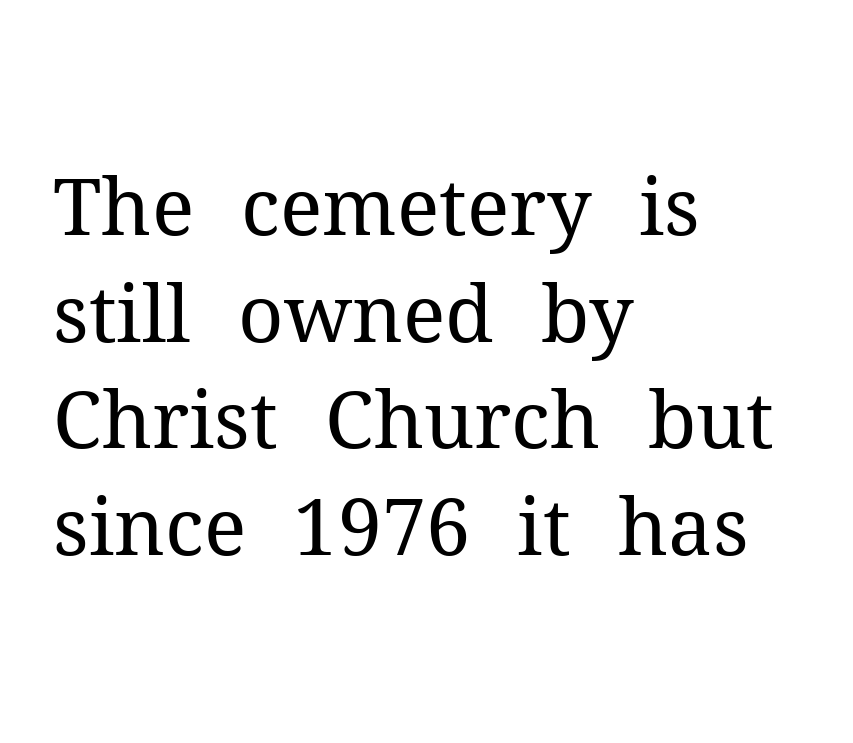
{"serif": "yes", "italic": "no", "bold": "no", "weight": "regular", "width": "normal", "stroke_contrast": "medium", "x_height": "medium", "monospaced": "no", "underline": "no", "align": "left", "line_spacing": "normal", "line_spacing_ratio": 1.35, "letter_spacing": "normal", "letter_spacing_em": 0.0, "glyph_px": 79}
